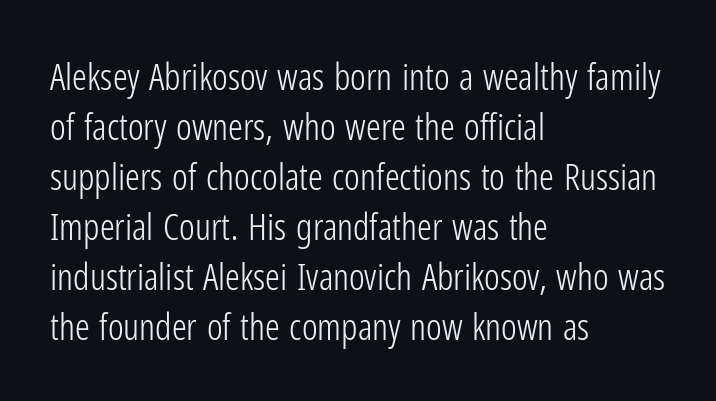
This block has exactly the height ordinary leading produces. The glyphs in this specimen are sans serif. Anything drawn beneath the words? Only blank space. No chunkiness to these letters — they're not bold. The typesetter chose a ragged-right arrangement here.
